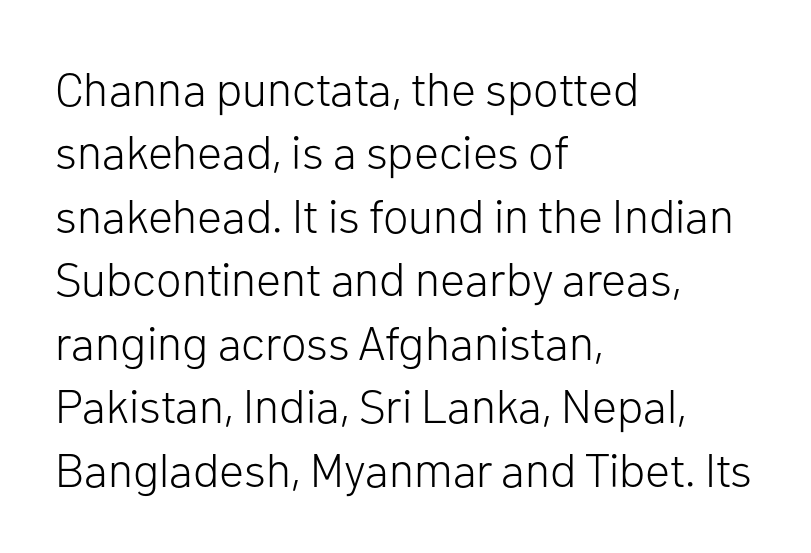
{"serif": "no", "italic": "no", "bold": "no", "weight": "light", "width": "normal", "stroke_contrast": "low", "x_height": "medium", "monospaced": "no", "underline": "no", "align": "left", "line_spacing": "normal", "line_spacing_ratio": 1.35, "letter_spacing": "normal", "letter_spacing_em": 0.0, "glyph_px": 47}
